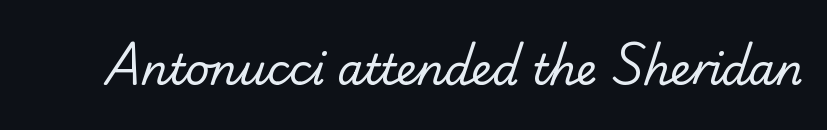
The image shows 42 px regular-weight sans-serif type; set normal letter spacing, not underlined; low stroke contrast and a small x-height.
